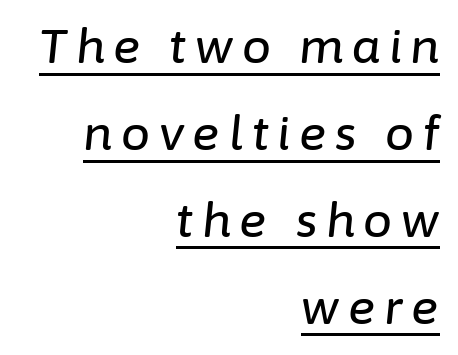
{"italic": "yes", "lean": "right", "slant_degrees": 6, "width": "normal", "stroke_contrast": "low", "x_height": "medium", "monospaced": "no", "underline": "yes", "align": "right", "line_spacing_ratio": 1.89, "glyph_px": 46}
